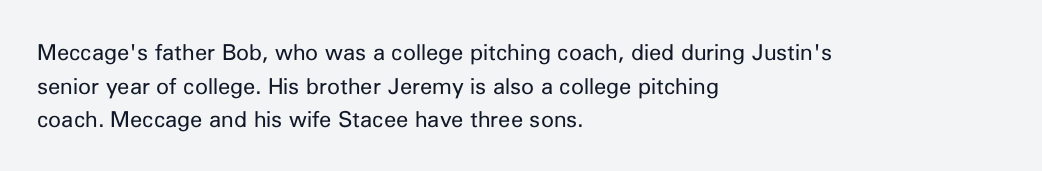
Unbolded letterforms with no extra heft. The letterforms sit shoulder to shoulder at normal distance. Line spacing here is normal. Glance below the letters and you will spot only blank space. Visually the block forms a straight wall on the left and a jagged coastline on the right.
